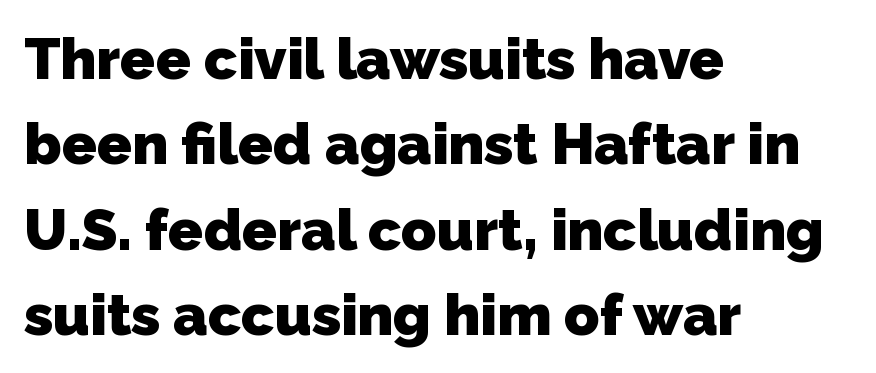
Q: Is the text bold? A: Yes.
Q: Is the typeface a serif or a sans-serif typeface? A: Sans-serif.
Q: Is the text underlined? A: No.
Q: How is the paragraph aligned? A: Left-aligned.
Q: Is the spacing between letters normal or unusually wide? A: Normal.
Q: Is the spacing between lines tight, normal or loose? A: Normal.
Q: Width (condensed, normal, or wide)? A: Normal.
Q: Stroke contrast? A: Low.
Q: x-height? A: Medium.
Q: Monospaced? A: No.
